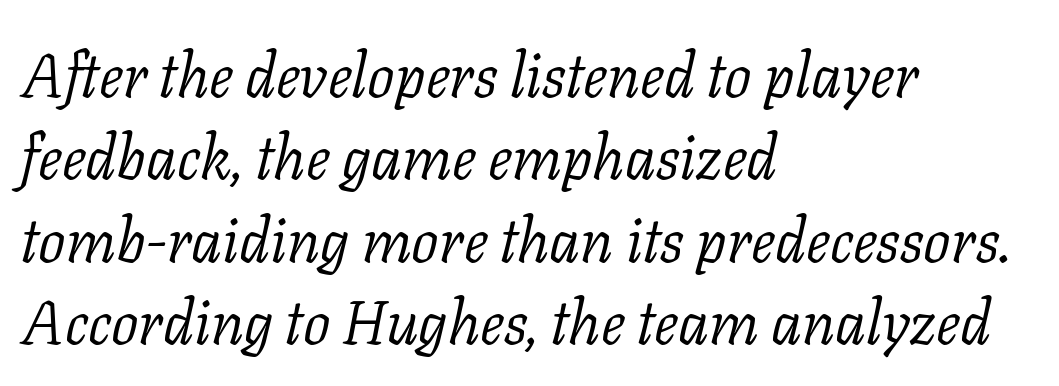
Proportional: the letters do not fall into vertical columns. Weight: not bold — regular or lighter. Descenders hang freely into open space. The type family on display is of the serif kind. Caption: multi-line text, flush left, ragged right.
